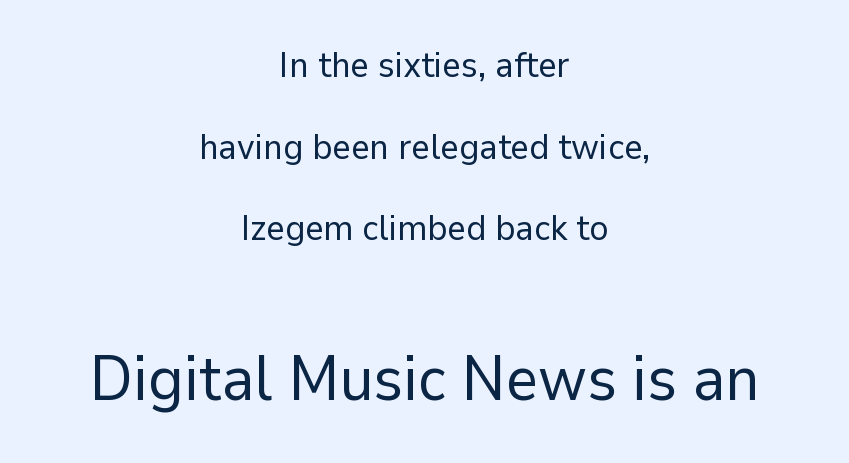
Q: Is the text bold? A: No.
Q: Is the text italic (slanted)? A: No, it is upright.
Q: Is the typeface a serif or a sans-serif typeface? A: Sans-serif.
Q: Is the text underlined? A: No.
Q: How is the paragraph aligned? A: Centered.
Q: Is the spacing between letters normal or unusually wide? A: Normal.
Q: Is the spacing between lines tight, normal or loose? A: Loose.
Q: Which block of text is set in a larger size, the first (top) or the second (bottom)? A: The second (bottom) one.
Q: Width (condensed, normal, or wide)? A: Normal.
Q: Stroke contrast? A: Low.
Q: x-height? A: Medium.
Q: Monospaced? A: No.
